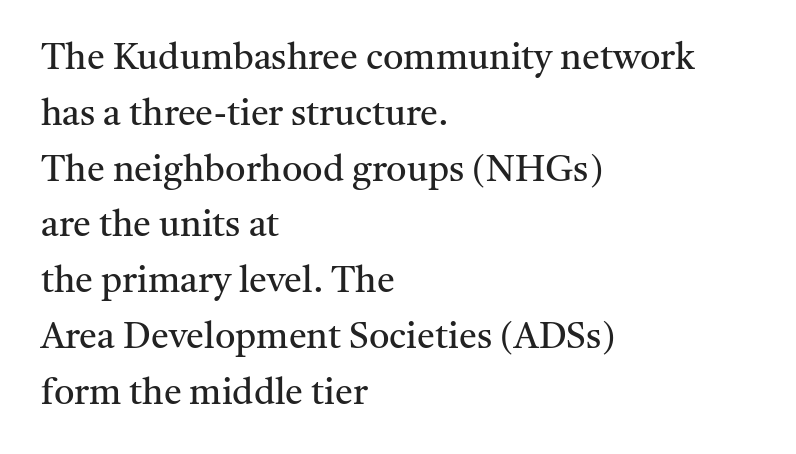
The image shows 36 px regular-weight serif type, upright; set left-aligned, normal line spacing (1.55x), normal letter spacing, not underlined; medium stroke contrast and a medium x-height.
